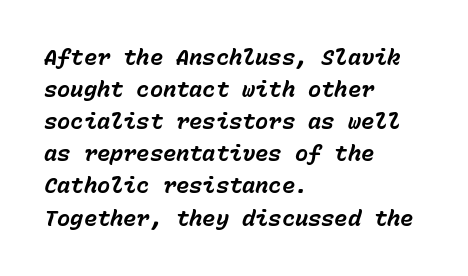
Q: Is the text bold? A: Yes.
Q: Is the text italic (slanted)? A: Yes, it leans right by about 15 degrees.
Q: Is the text underlined? A: No.
Q: How is the paragraph aligned? A: Left-aligned.
Q: Is the spacing between letters normal or unusually wide? A: Normal.
Q: Is the spacing between lines tight, normal or loose? A: Normal.
